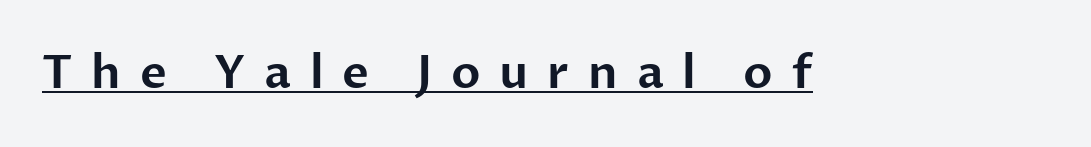
Display-style spreading of the glyphs; the letterfit is very open. Font category for this specimen: sans-serif. What decoration does the sample have? An underline. The letters stand upright; this is a roman face.
